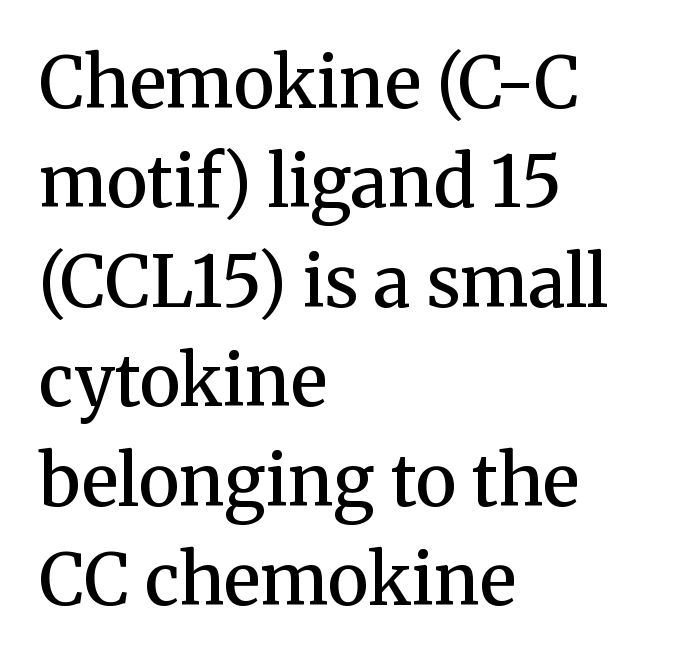
The image shows 70 px semibold serif type, upright; set left-aligned, normal line spacing (1.42x), normal letter spacing, not underlined; medium stroke contrast and a medium x-height.
